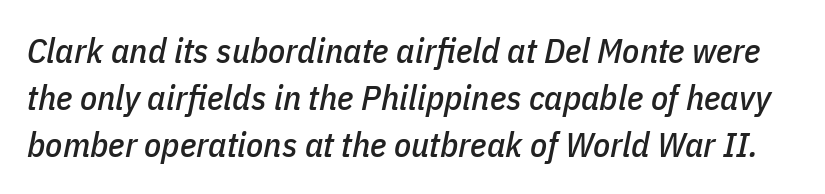
Q: Is the text italic (slanted)? A: Yes, it leans right by about 11 degrees.
Q: Is the text underlined? A: No.
Q: Is the spacing between letters normal or unusually wide? A: Normal.
Q: Is the spacing between lines tight, normal or loose? A: Normal.
Q: Width (condensed, normal, or wide)? A: Condensed.
Q: Stroke contrast? A: Low.
Q: x-height? A: Medium.
Q: Monospaced? A: No.
